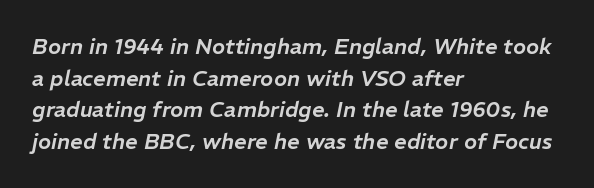
{"italic": "yes", "lean": "right", "slant_degrees": 11, "underline": "no", "align": "left", "line_spacing": "normal", "line_spacing_ratio": 1.44, "letter_spacing": "normal", "letter_spacing_em": 0.0, "glyph_px": 22}
